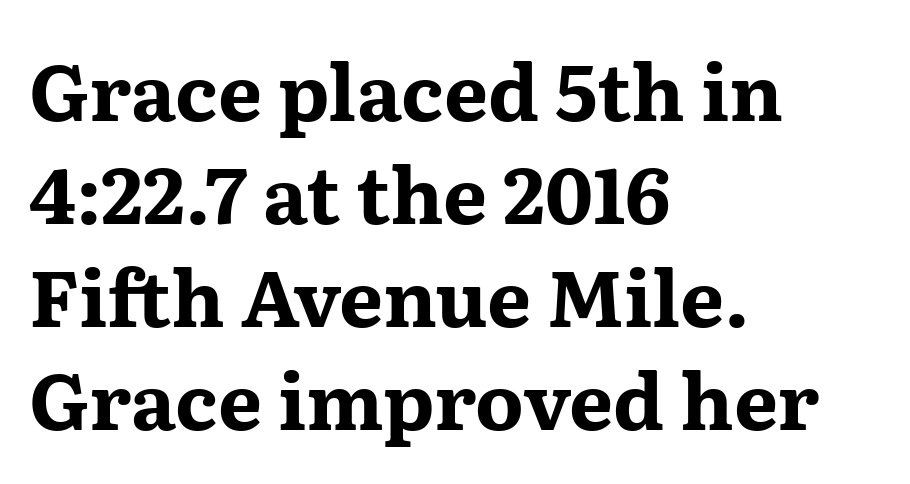
The letters advance in unequal steps, a hallmark of proportional type. The font is running at its bold setting. The face used here is rendered with its standard letterfit. Only glyphs here, with clear space below each row. One glance says typical: line gaps are just what's usual.
